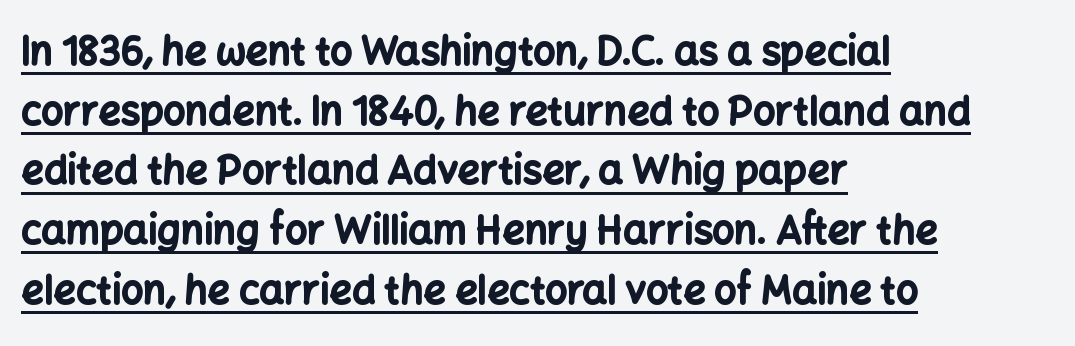
Q: Is the text bold? A: Yes.
Q: Is the text italic (slanted)? A: No, it is upright.
Q: Is the typeface a serif or a sans-serif typeface? A: Sans-serif.
Q: Is the text underlined? A: Yes.
Q: How is the paragraph aligned? A: Left-aligned.
Q: Is the spacing between letters normal or unusually wide? A: Normal.
Q: Is the spacing between lines tight, normal or loose? A: Normal.
Q: Width (condensed, normal, or wide)? A: Normal.
Q: Stroke contrast? A: Low.
Q: x-height? A: Medium.
Q: Monospaced? A: No.
